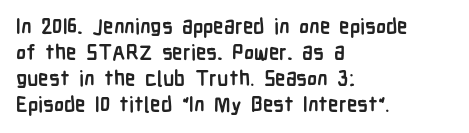
Q: Is the text bold? A: Yes.
Q: Is the text italic (slanted)? A: No, it is upright.
Q: Is the text underlined? A: No.
Q: How is the paragraph aligned? A: Left-aligned.
Q: Is the spacing between letters normal or unusually wide? A: Normal.
